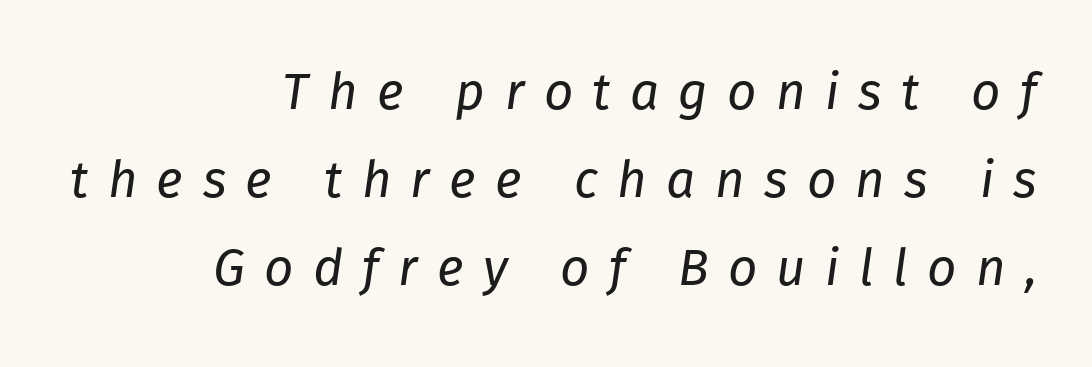
{"italic": "yes", "lean": "right", "slant_degrees": 8, "bold": "no", "weight": "regular", "width": "normal", "stroke_contrast": "low", "x_height": "medium", "monospaced": "no", "underline": "no", "align": "right", "line_spacing_ratio": 1.73, "letter_spacing": "wide", "letter_spacing_em": 0.38, "glyph_px": 51}
